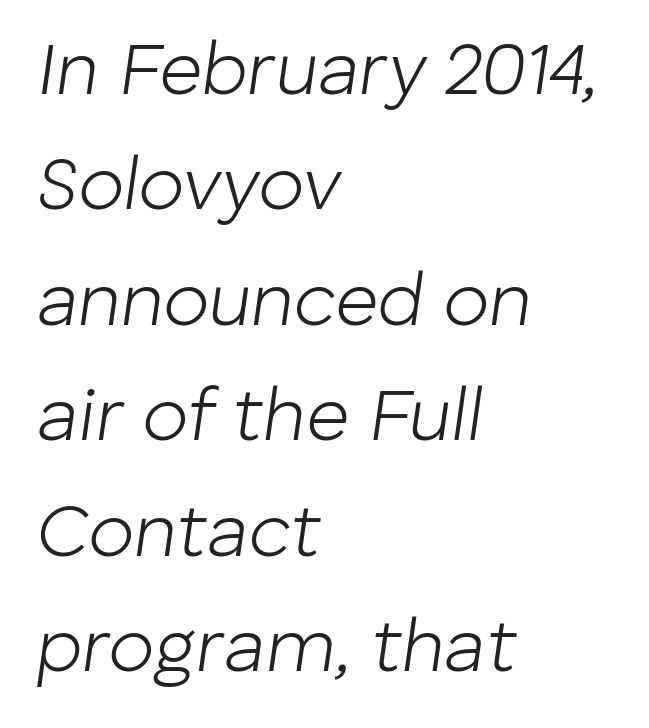
{"italic": "yes", "lean": "right", "slant_degrees": 8, "bold": "no", "weight": "light", "width": "normal", "stroke_contrast": "low", "x_height": "medium", "monospaced": "no", "underline": "no", "align": "left", "line_spacing": "normal", "line_spacing_ratio": 1.54, "letter_spacing": "normal", "letter_spacing_em": 0.0, "glyph_px": 75}
